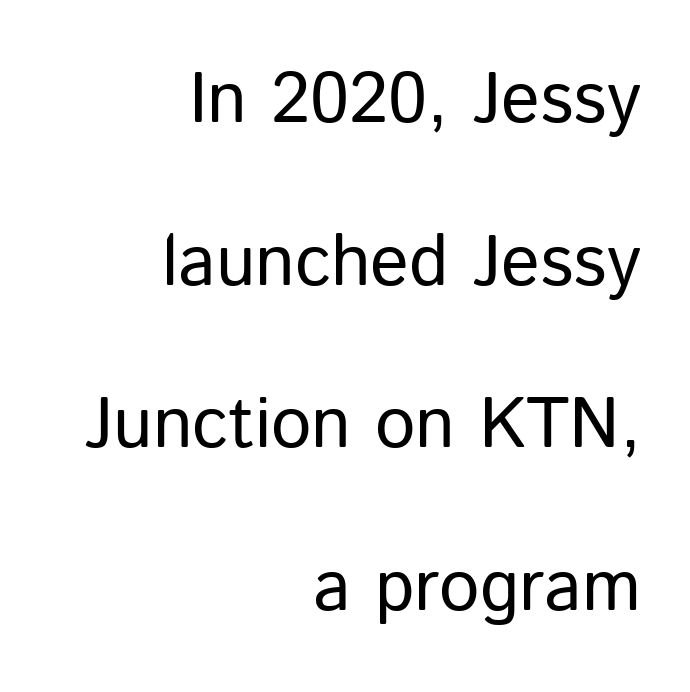
Is there any slant? The stems are plumb. Varying glyph widths throughout — classic text-font behaviour. All the whitespace from short lines collects on the left. Does extra space separate the letters? No, they use regular spacing.
